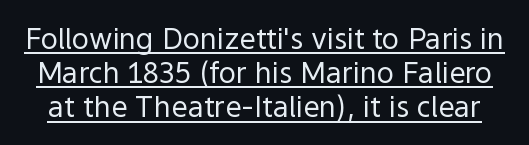
Q: Is the text bold? A: No.
Q: Is the text italic (slanted)? A: No, it is upright.
Q: Is the typeface a serif or a sans-serif typeface? A: Sans-serif.
Q: Is the text underlined? A: Yes.
Q: Is the spacing between letters normal or unusually wide? A: Normal.
Q: Width (condensed, normal, or wide)? A: Normal.
Q: x-height? A: Medium.
Q: Monospaced? A: No.
